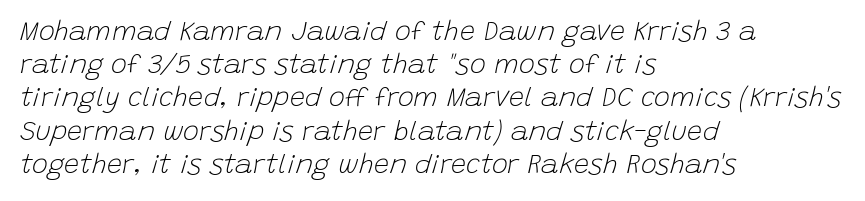
{"italic": "yes", "lean": "right", "slant_degrees": 15, "bold": "no", "underline": "no", "align": "left", "line_spacing_ratio": 1.23, "letter_spacing": "normal", "letter_spacing_em": 0.0, "glyph_px": 27}
